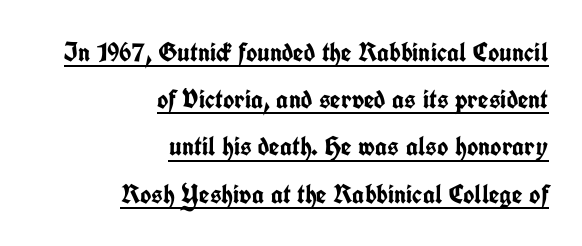
The image shows 27 px bold type, upright; set right-aligned, line spacing 1.75x, normal letter spacing, underlined.
